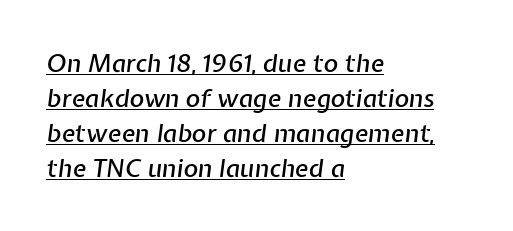
The letters sit at their default tracking, neither squeezed nor spread. In CSS terms this would be text-align: left. The face used here has a pronounced slope to its letters. Looks like someone drew a line under every word here. Quick note: interline space is typical.
